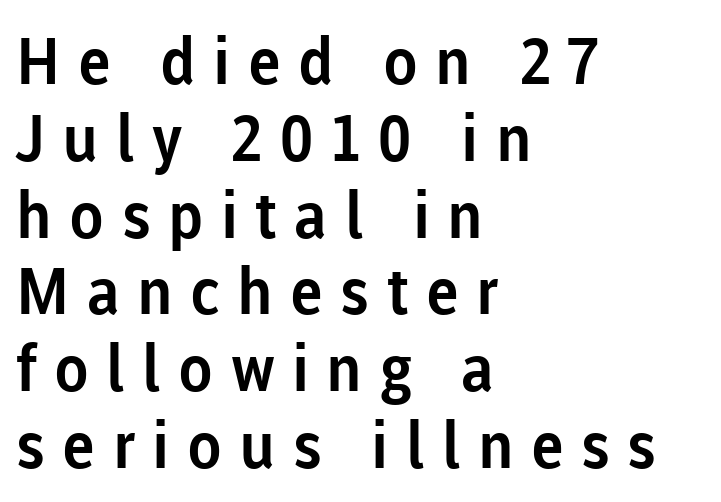
The face used here is proportionally spaced, like ordinary book or web type. The passage is arranged the way most books set body copy — flush left. The specimen reads as upright at a glance. The passage shown is not underscored anywhere.
